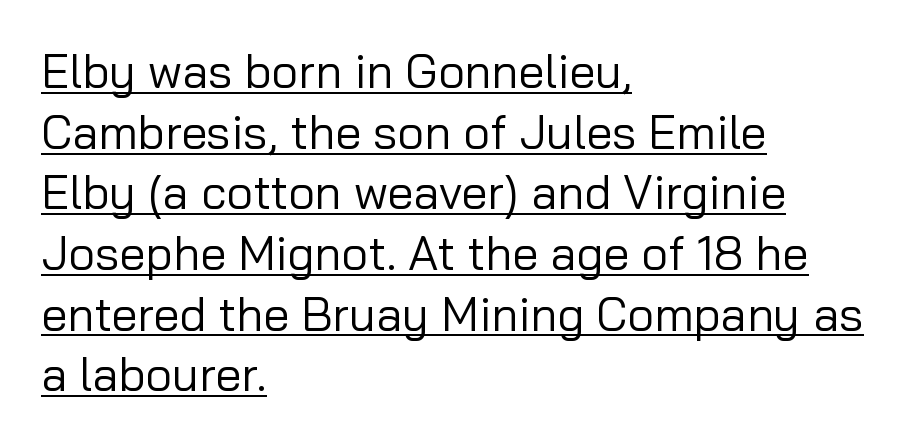
No chunkiness to these letters — they're not bold. The glyphs are accompanied by a horizontal stroke just below them. Style check: upright. The rendering keeps characters at their native spacing.
